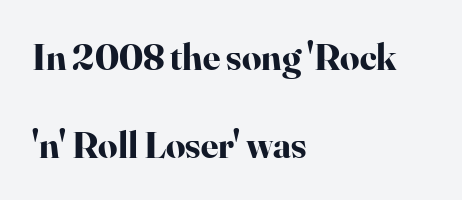
The image shows 38 px bold serif type, upright; set left-aligned, loose line spacing (2.31x), normal letter spacing, not underlined; high stroke contrast and a small x-height.
